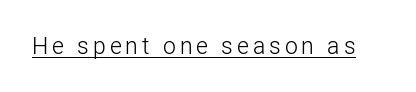
Q: Is the text bold? A: No.
Q: Is the text italic (slanted)? A: No, it is upright.
Q: Is the text underlined? A: Yes.
